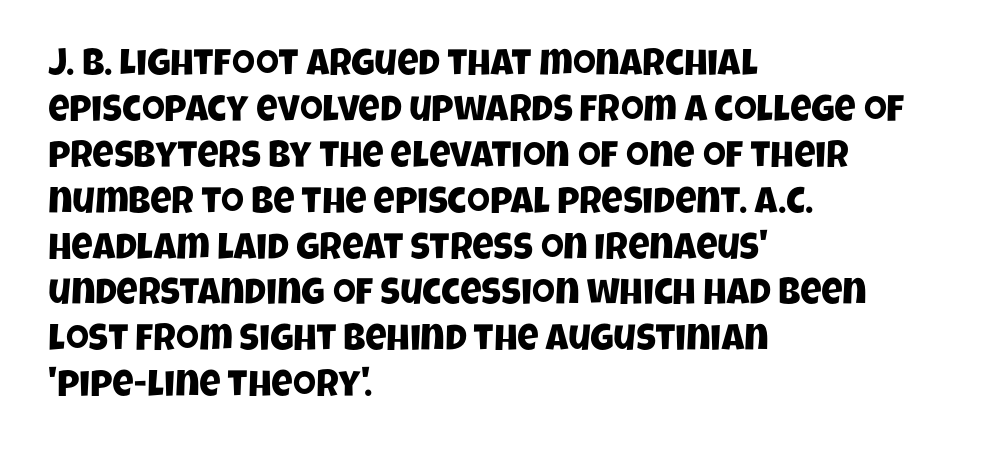
Letter spacing: default. Line starts are locked; line ends wander. Think of a printed novel: that variable character pitch is what you see here. Rule under the text: the space is simply empty. Serif or sans? Sans — the stroke terminals are bare.
